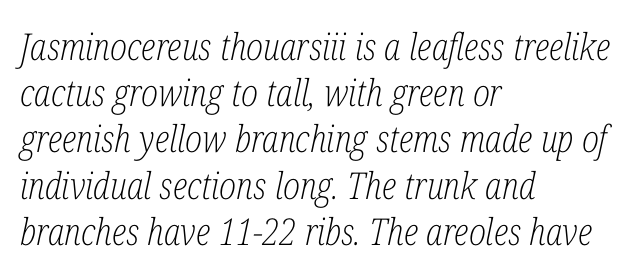
Check where the strokes stop: tiny serifs finish them off. Horizontal bands of white between lines are of average thickness. What stands out about the letter spacing? Nothing — it is the standard amount. Rendered with sloped, italic letterforms. Check under the words: just untouched page. The passage shown is not bold in any degree.
